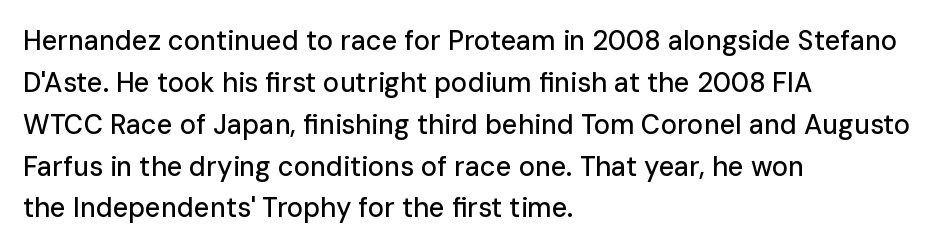
The image shows 27 px text type, upright; set left-aligned, normal line spacing (1.55x), normal letter spacing, not underlined.
